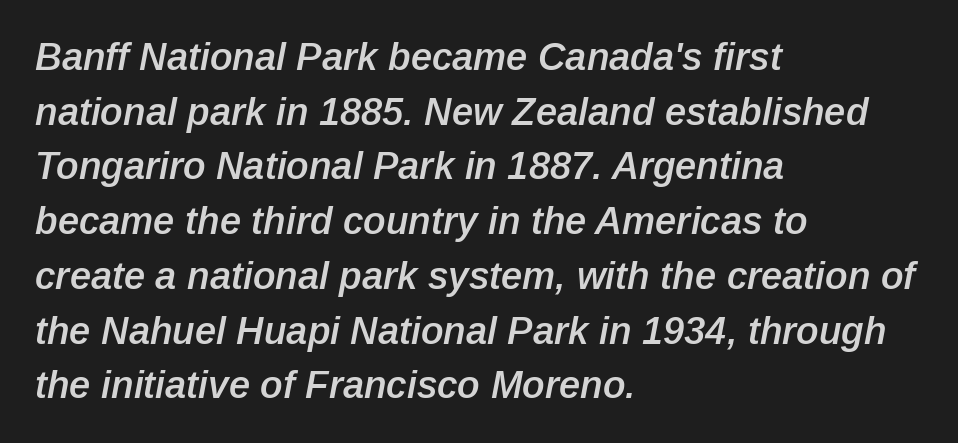
{"italic": "yes", "lean": "right", "slant_degrees": 12, "bold": "semi", "weight": "semibold", "width": "normal", "stroke_contrast": "low", "x_height": "medium", "monospaced": "no", "underline": "no", "align": "left", "line_spacing": "normal", "line_spacing_ratio": 1.44, "letter_spacing": "normal", "letter_spacing_em": 0.0, "glyph_px": 38}
